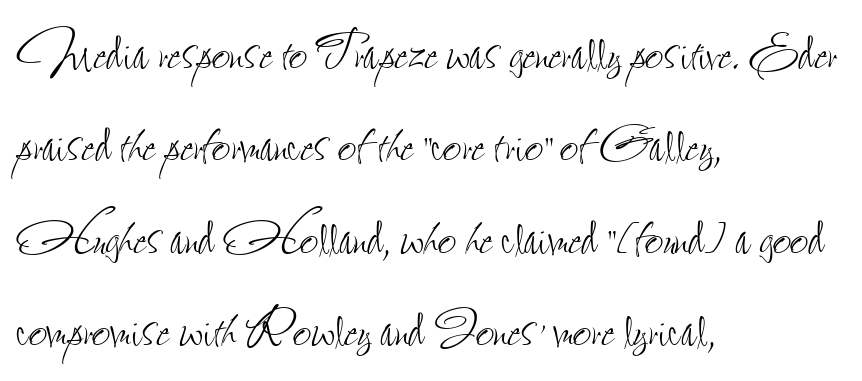
Q: Is the text bold? A: No.
Q: Is the text italic (slanted)? A: Yes.
Q: Is the text underlined? A: No.
Q: How is the paragraph aligned? A: Left-aligned.
Q: Is the spacing between letters normal or unusually wide? A: Normal.
Q: Is the spacing between lines tight, normal or loose? A: Normal.
Q: Width (condensed, normal, or wide)? A: Condensed.
Q: Stroke contrast? A: Low.
Q: x-height? A: Small.
Q: Monospaced? A: No.
